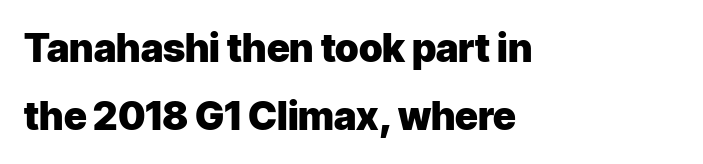
Q: Is the text bold? A: Yes.
Q: Is the text italic (slanted)? A: No, it is upright.
Q: Is the typeface a serif or a sans-serif typeface? A: Sans-serif.
Q: Is the text underlined? A: No.
Q: How is the paragraph aligned? A: Left-aligned.
Q: Is the spacing between letters normal or unusually wide? A: Normal.
Q: Width (condensed, normal, or wide)? A: Normal.
Q: Stroke contrast? A: Low.
Q: x-height? A: Medium.
Q: Monospaced? A: No.
